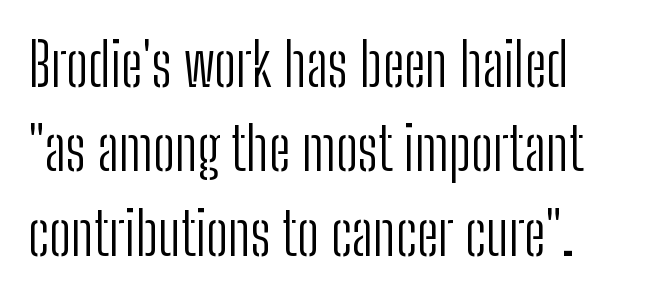
This sample keeps an unexceptional amount of space between lines. Is the type heavy? It reads as light-to-regular instead. Vertical strokes here are truly vertical. One-word summary of the alignment: left. Letterform terminals end flat and unadorned throughout the passage.
